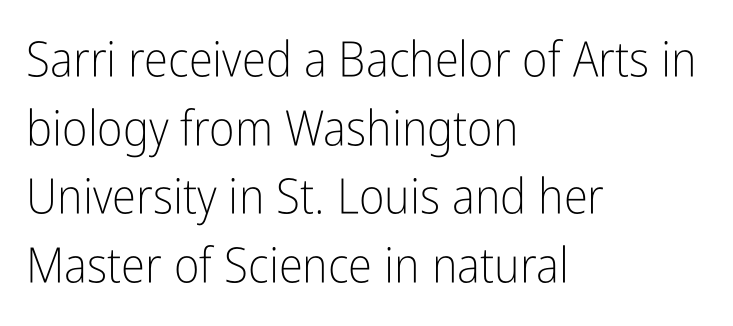
Q: Is the text bold? A: No.
Q: Is the text italic (slanted)? A: No, it is upright.
Q: Is the typeface a serif or a sans-serif typeface? A: Sans-serif.
Q: Is the text underlined? A: No.
Q: How is the paragraph aligned? A: Left-aligned.
Q: Is the spacing between letters normal or unusually wide? A: Normal.
Q: Is the spacing between lines tight, normal or loose? A: Normal.
Q: Width (condensed, normal, or wide)? A: Condensed.
Q: Stroke contrast? A: Low.
Q: x-height? A: Medium.
Q: Monospaced? A: No.
